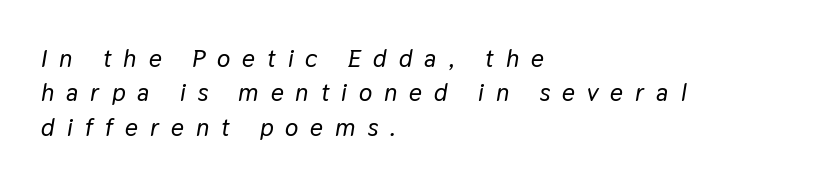
Q: Is the text italic (slanted)? A: Yes, it leans right by about 9 degrees.
Q: Is the text underlined? A: No.
Q: How is the paragraph aligned? A: Left-aligned.
Q: Is the spacing between letters normal or unusually wide? A: Unusually wide.
Q: Is the spacing between lines tight, normal or loose? A: Normal.
